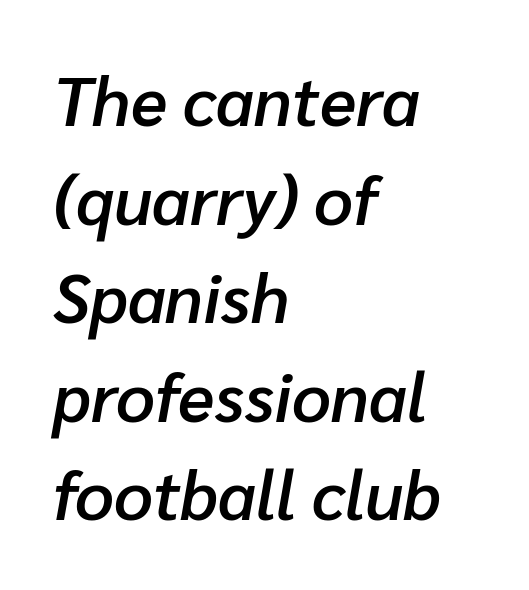
{"italic": "yes", "lean": "right", "slant_degrees": 10, "bold": "semi", "weight": "semibold", "width": "normal", "stroke_contrast": "low", "x_height": "medium", "monospaced": "no", "underline": "no", "align": "left", "line_spacing": "normal", "line_spacing_ratio": 1.45, "letter_spacing": "normal", "letter_spacing_em": 0.0, "glyph_px": 68}
